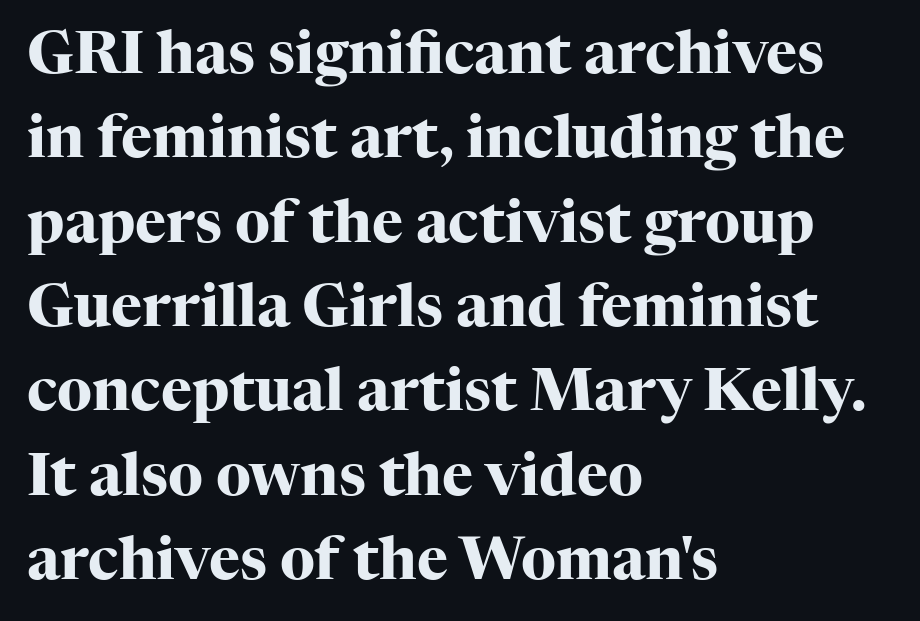
The image shows 59 px heavy serif type, upright; set left-aligned, normal line spacing (1.43x), normal letter spacing, not underlined; high stroke contrast and a medium x-height.
